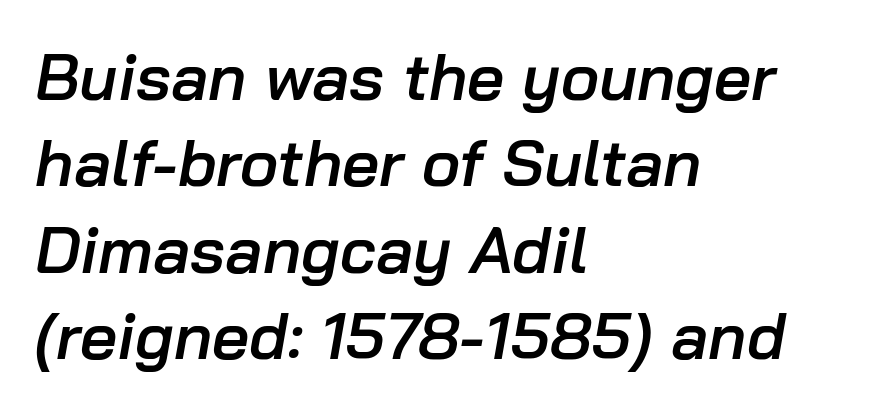
{"italic": "yes", "lean": "right", "slant_degrees": 10, "bold": "semi", "weight": "semibold", "width": "normal", "stroke_contrast": "low", "x_height": "medium", "monospaced": "no", "underline": "no", "align": "left", "line_spacing": "normal", "line_spacing_ratio": 1.33, "letter_spacing": "normal", "letter_spacing_em": 0.0, "glyph_px": 65}
